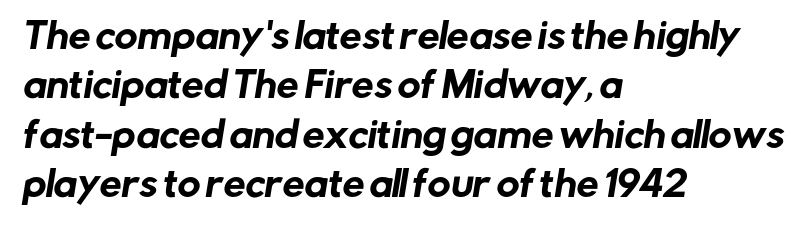
The glyphs are unaccompanied by any horizontal stroke below them. Note: no serifs on the glyphs. Does extra space separate the letters? No, they use regular spacing. Do the characters align in a grid? No, the font is proportional.
